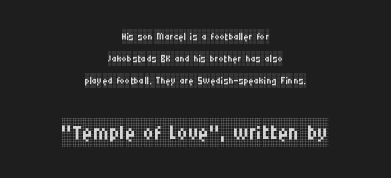
{"serif": "yes", "italic": "no", "bold": "no", "weight": "regular", "width": "condensed", "stroke_contrast": "low", "x_height": "large", "monospaced": "no", "underline": "no", "align": "center", "line_spacing": "normal", "line_spacing_ratio": 1.57, "letter_spacing": "normal", "letter_spacing_em": 0.0, "larger_block": "second", "size_ratio": 2.07, "glyph_px": 29}
